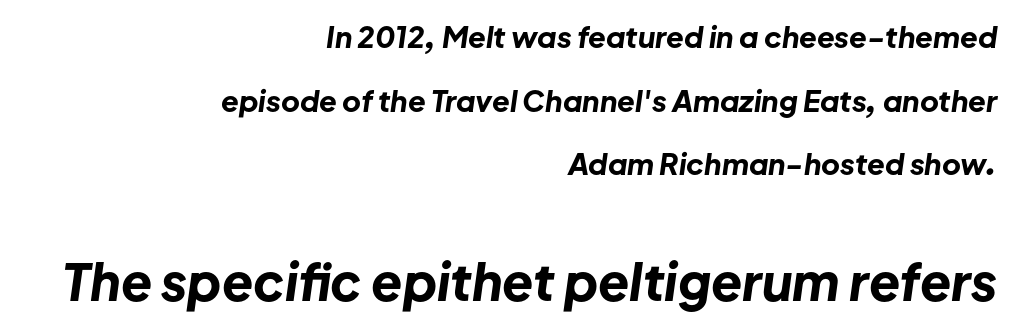
The image shows 51 px bold type, italic (leaning right); set right-aligned, loose line spacing (2.19x), normal letter spacing, not underlined; the second (bottom) block is 1.76x larger; low stroke contrast and a medium x-height.
